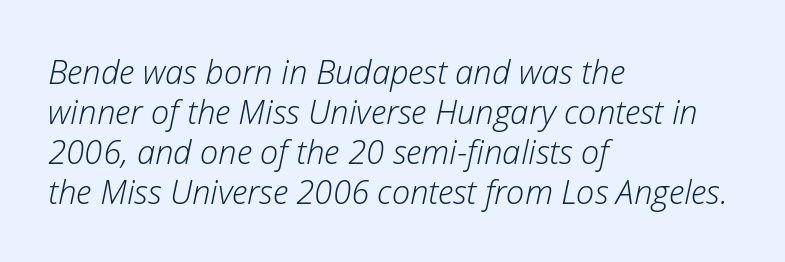
Q: Is the text bold? A: No.
Q: Is the text italic (slanted)? A: Yes, it leans right by about 12 degrees.
Q: Is the text underlined? A: No.
Q: How is the paragraph aligned? A: Left-aligned.
Q: Is the spacing between letters normal or unusually wide? A: Normal.
Q: Width (condensed, normal, or wide)? A: Normal.
Q: Stroke contrast? A: Low.
Q: x-height? A: Medium.
Q: Monospaced? A: No.
